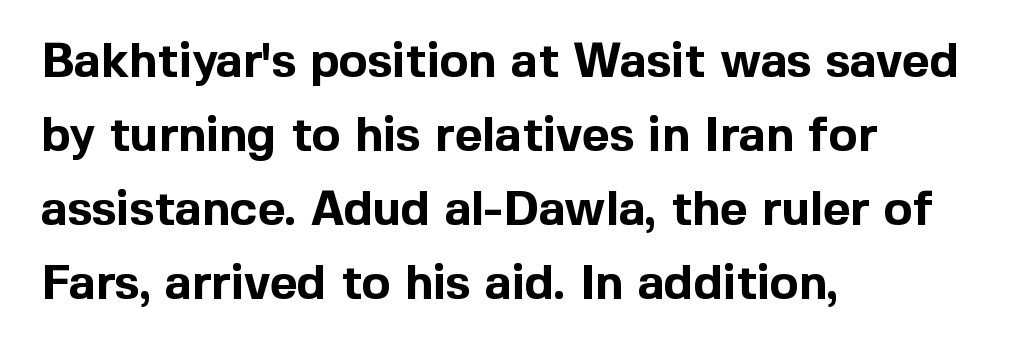
Spacing verdict: proportional, widths tailored to each character. A typesetter would mark this as roman, not italic. Bare-footed words on every line. The line texture is even and compact thanks to regular tracking. Does the type have serifs? No, each stem ends abruptly.
